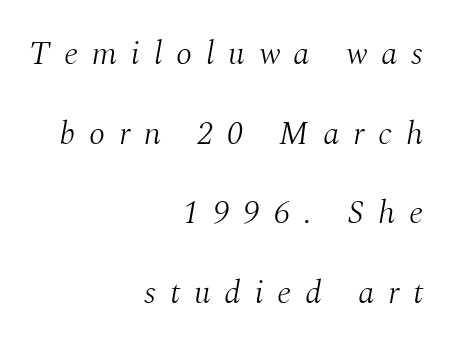
Rows of type keep a wide berth in the vertical direction. Characters follow at a spacing far wider than the type designer built in. Stroke thickness stays within the range of a standard reading face or lighter. Slant detected: the letters are inclined. The strip under each line holds only bare page. Every row of glyphs terminates at an identical x-position on the right.
